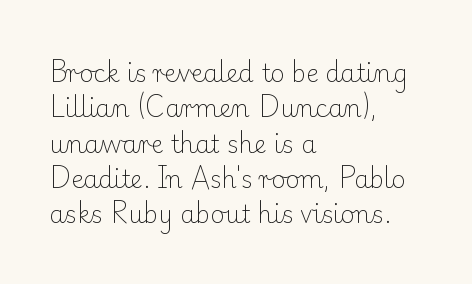
Tracking value appears to be zero — textbook default spacing. Posture: straight, roman, zero tilt. Leftover space on each line is placed entirely after the last word. This is not heavy type; no bold has been used.
